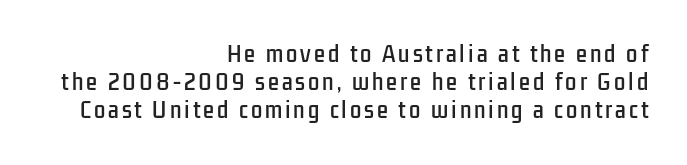
Q: Is the text italic (slanted)? A: No, it is upright.
Q: Is the text underlined? A: No.
Q: How is the paragraph aligned? A: Right-aligned.
Q: Is the spacing between lines tight, normal or loose? A: Normal.
